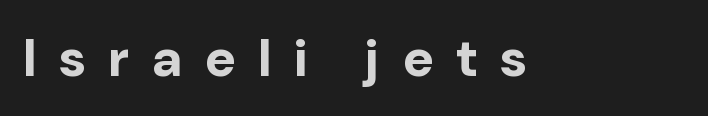
The image shows 53 px bold sans-serif type, upright; set unusually wide letter spacing (+0.44 em), not underlined; low stroke contrast and a medium x-height.
